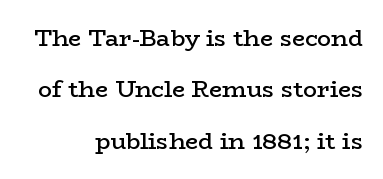
Q: Is the text bold? A: Semi-bold.
Q: Is the text italic (slanted)? A: No, it is upright.
Q: Is the text underlined? A: No.
Q: How is the paragraph aligned? A: Right-aligned.
Q: Is the spacing between letters normal or unusually wide? A: Normal.
Q: Is the spacing between lines tight, normal or loose? A: Loose.
